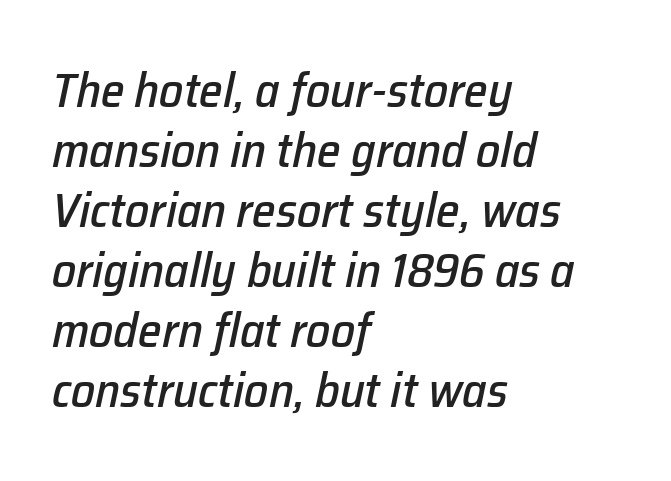
{"italic": "yes", "lean": "right", "slant_degrees": 12, "width": "normal", "stroke_contrast": "low", "x_height": "medium", "monospaced": "no", "underline": "no", "align": "left", "line_spacing": "normal", "line_spacing_ratio": 1.25, "letter_spacing": "normal", "letter_spacing_em": 0.0, "glyph_px": 48}
